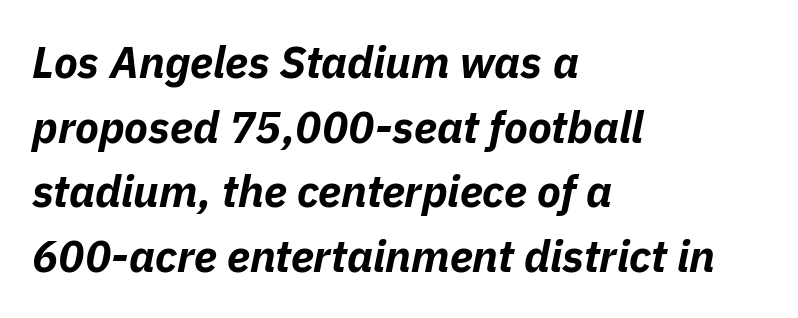
Spacing verdict: proportional, widths tailored to each character. The passage is arranged the way most books set body copy — flush left. Plain, unruled lines of type. Evenly set lines give the paragraph a standard silhouette. Nothing unusual about the tracking: characters are spaced as the font intends.
